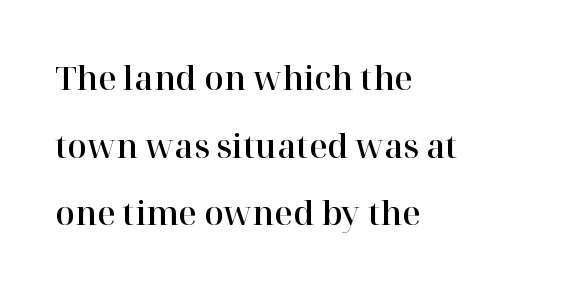
The image shows 32 px serif type, upright; set left-aligned, loose line spacing (2.11x), normal letter spacing, not underlined; high stroke contrast and a medium x-height.
